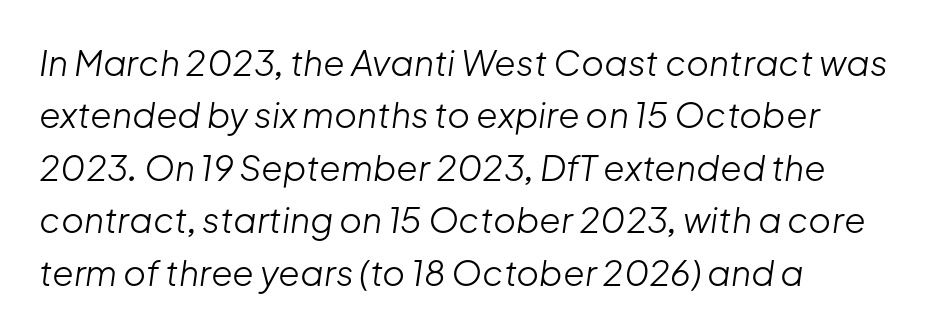
Letter spacing: default. Looks like regular typesetting: each glyph gets only the width it needs. Think standard paragraph weight, or any step lighter than that. One-word summary of the alignment: left. Words float on clear page, feet unadorned. The designer left line spacing at the default.
